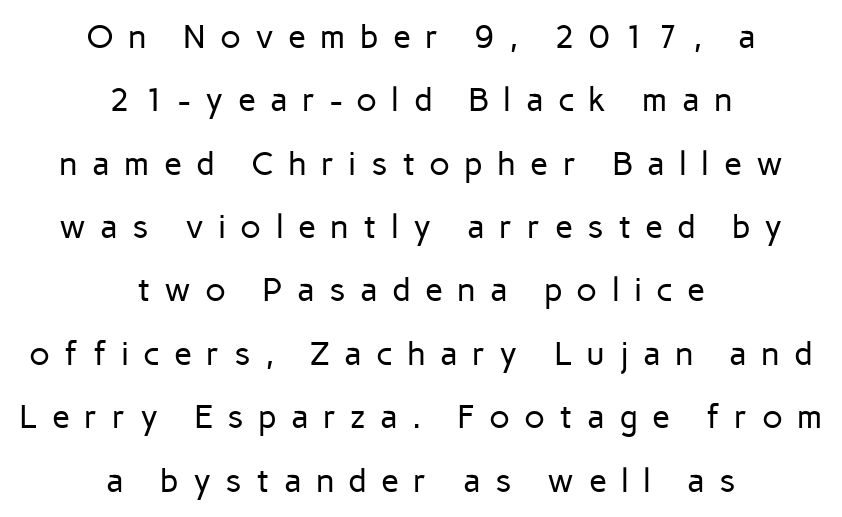
Q: Is the text bold? A: No.
Q: Is the text italic (slanted)? A: No, it is upright.
Q: Is the typeface a serif or a sans-serif typeface? A: Sans-serif.
Q: Is the text underlined? A: No.
Q: How is the paragraph aligned? A: Centered.
Q: Is the spacing between letters normal or unusually wide? A: Unusually wide.
Q: Is the spacing between lines tight, normal or loose? A: Loose.
Q: Width (condensed, normal, or wide)? A: Normal.
Q: Stroke contrast? A: Low.
Q: x-height? A: Medium.
Q: Monospaced? A: No.
